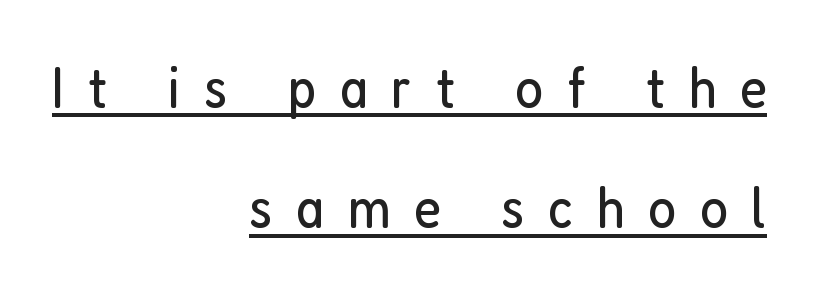
The image shows 59 px regular-weight, condensed sans-serif type, upright; set right-aligned, loose line spacing (2.04x), unusually wide letter spacing (+0.4 em), underlined; low stroke contrast and a medium x-height.
